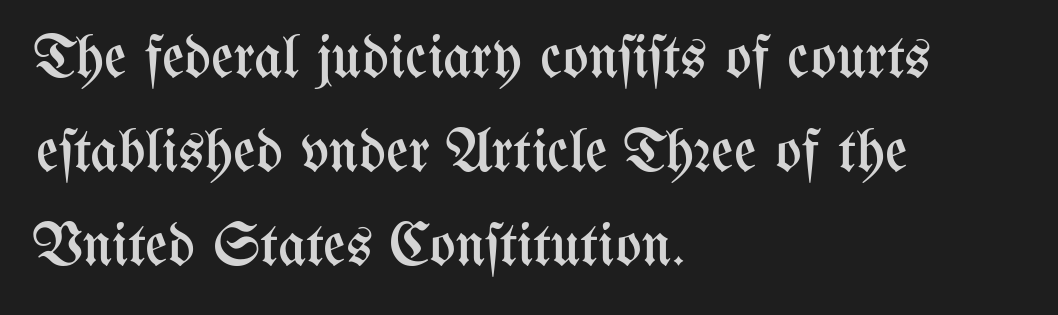
{"italic": "no", "bold": "no", "weight": "regular", "width": "condensed", "stroke_contrast": "medium", "x_height": "medium", "monospaced": "no", "underline": "no", "align": "left", "line_spacing": "normal", "line_spacing_ratio": 1.54, "letter_spacing": "normal", "letter_spacing_em": 0.0, "glyph_px": 61}
